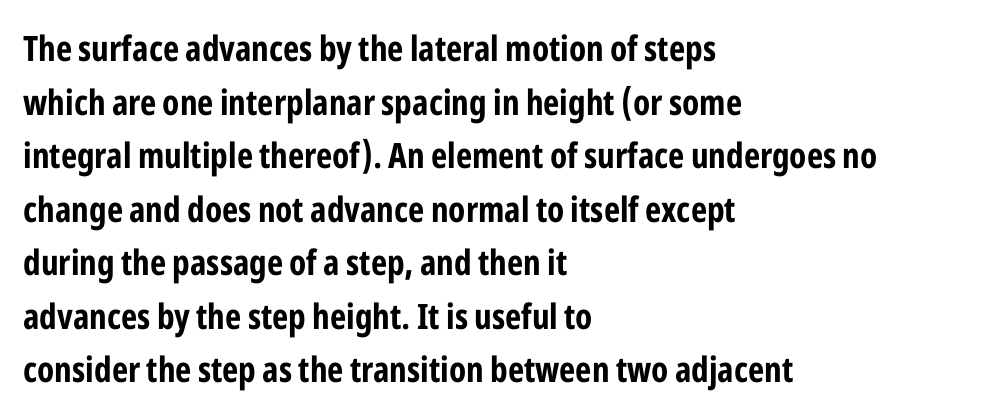
{"serif": "no", "italic": "no", "bold": "yes", "weight": "bold", "width": "condensed", "stroke_contrast": "low", "x_height": "medium", "monospaced": "no", "underline": "no", "align": "left", "line_spacing": "normal", "line_spacing_ratio": 1.53, "letter_spacing": "normal", "letter_spacing_em": 0.0, "glyph_px": 35}
